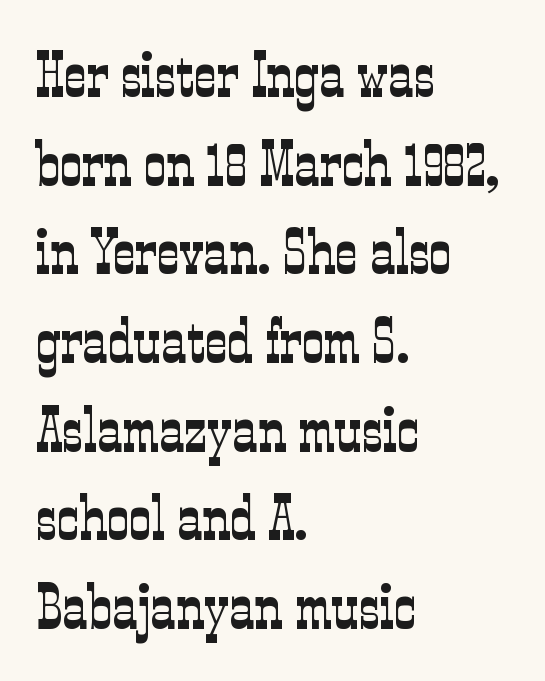
{"serif": "yes", "italic": "no", "bold": "no", "weight": "light", "width": "condensed", "stroke_contrast": "low", "x_height": "medium", "monospaced": "no", "underline": "no", "align": "left", "line_spacing": "normal", "line_spacing_ratio": 1.43, "letter_spacing": "normal", "letter_spacing_em": 0.0, "glyph_px": 62}
